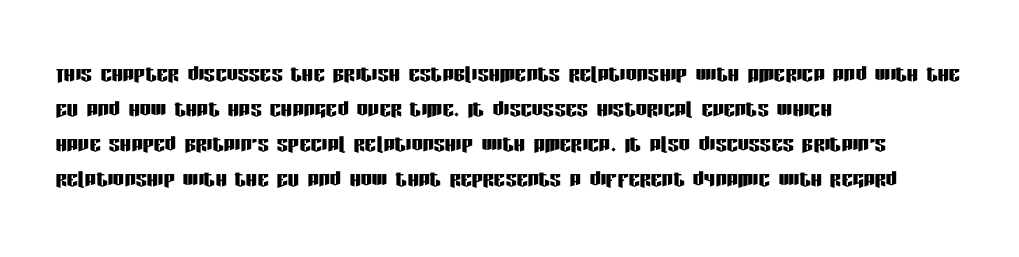
{"serif": "no", "italic": "no", "width": "condensed", "stroke_contrast": "low", "x_height": "large", "monospaced": "no", "underline": "no", "align": "left", "line_spacing": "normal", "line_spacing_ratio": 1.25, "letter_spacing": "normal", "letter_spacing_em": 0.0, "glyph_px": 28}
